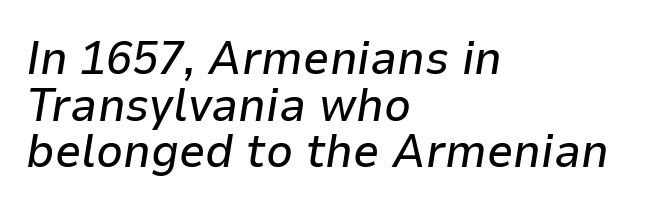
Q: Is the text italic (slanted)? A: Yes, it leans right by about 9 degrees.
Q: Is the text underlined? A: No.
Q: How is the paragraph aligned? A: Left-aligned.
Q: Is the spacing between letters normal or unusually wide? A: Normal.
Q: Is the spacing between lines tight, normal or loose? A: Tight.
Q: Width (condensed, normal, or wide)? A: Normal.
Q: Stroke contrast? A: Low.
Q: x-height? A: Medium.
Q: Monospaced? A: No.
